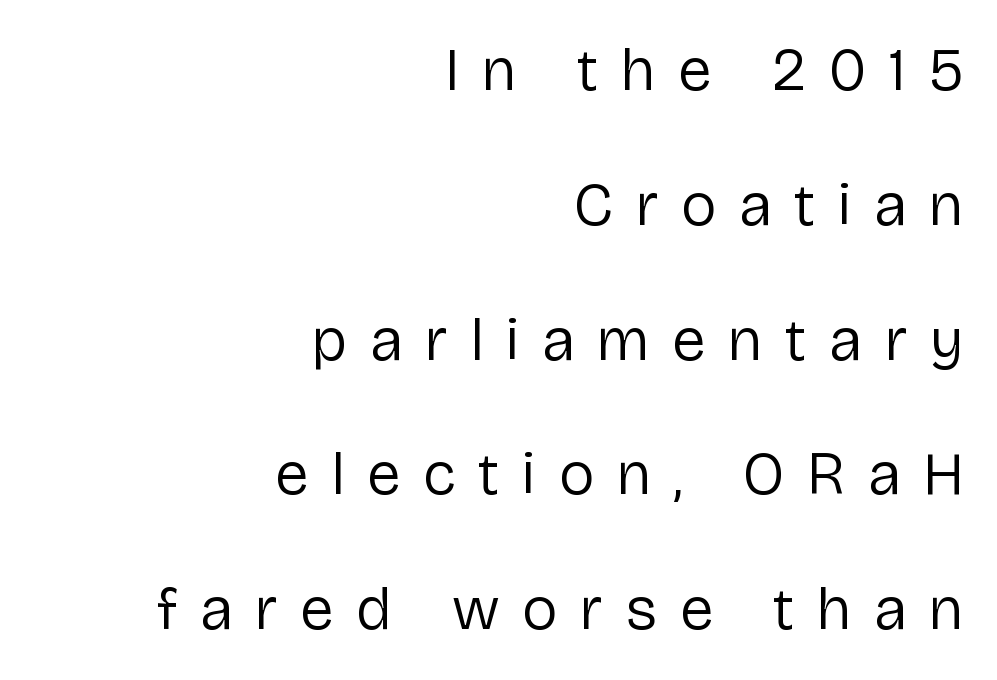
{"serif": "no", "italic": "no", "bold": "no", "weight": "regular", "width": "normal", "stroke_contrast": "low", "x_height": "medium", "monospaced": "no", "underline": "no", "align": "right", "line_spacing": "loose", "line_spacing_ratio": 2.21, "letter_spacing": "wide", "letter_spacing_em": 0.37, "glyph_px": 61}
